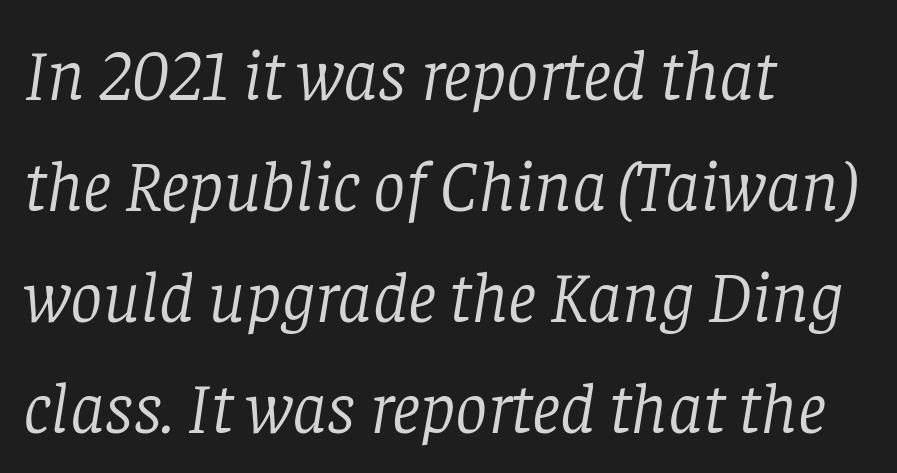
If you drew a line through each stem, it would be angled. Unbolded letterforms with no extra heft. The rows are spaced the way most documents space them. The passage shown has conventional tracking throughout. This is serif lettering, the kind often seen in printed books. The text block is weighted toward the left margin, trailing off unevenly rightward.
